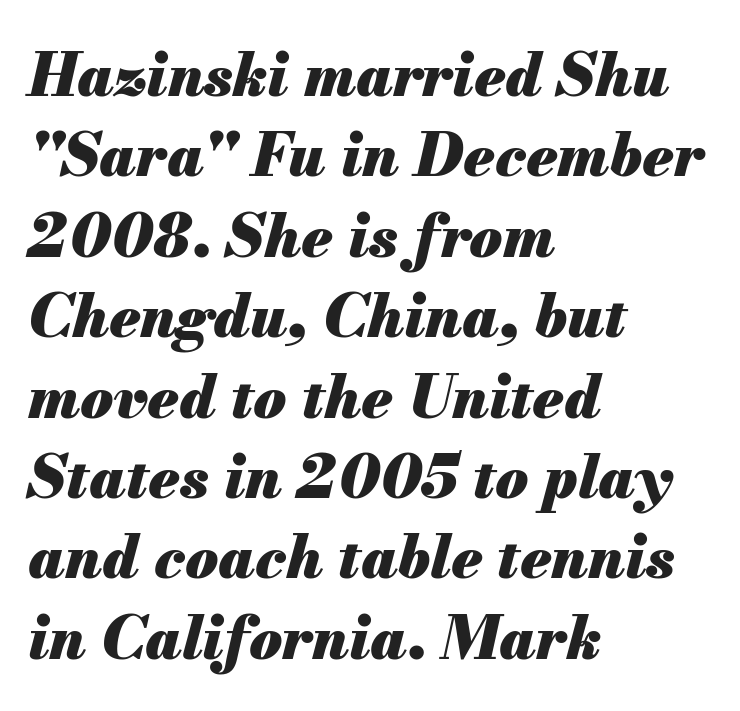
The image shows 60 px heavy type, italic (leaning right); set left-aligned, normal line spacing (1.34x), normal letter spacing, not underlined; medium stroke contrast and a small x-height.
